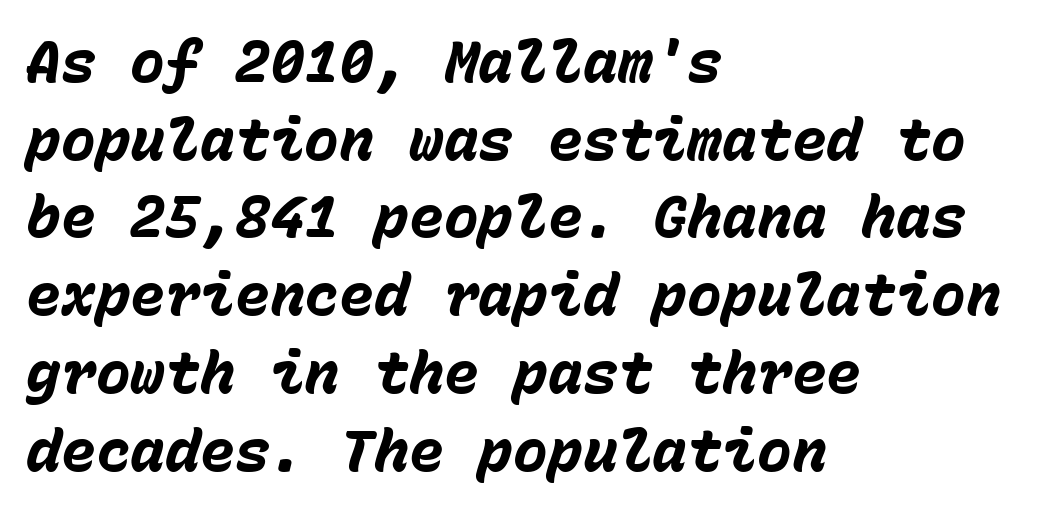
Q: Is the text bold? A: Yes.
Q: Is the text italic (slanted)? A: Yes, it leans right by about 15 degrees.
Q: Is the text underlined? A: No.
Q: How is the paragraph aligned? A: Left-aligned.
Q: Is the spacing between letters normal or unusually wide? A: Normal.
Q: Is the spacing between lines tight, normal or loose? A: Normal.
Q: Width (condensed, normal, or wide)? A: Normal.
Q: Stroke contrast? A: Low.
Q: x-height? A: Medium.
Q: Monospaced? A: Yes.
